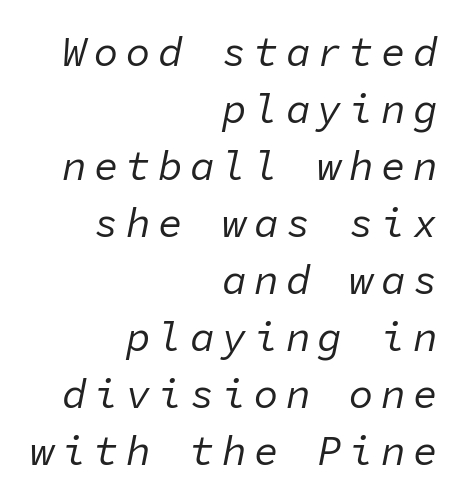
The letters are slanted; this is an italic face. Stroke thickness stays within the range of a standard reading face or lighter. Each letter, wide or thin by design, is forced into the same width here. These lines sit exactly where default settings would place them. Caption: multi-line text, flush right, ragged left.
